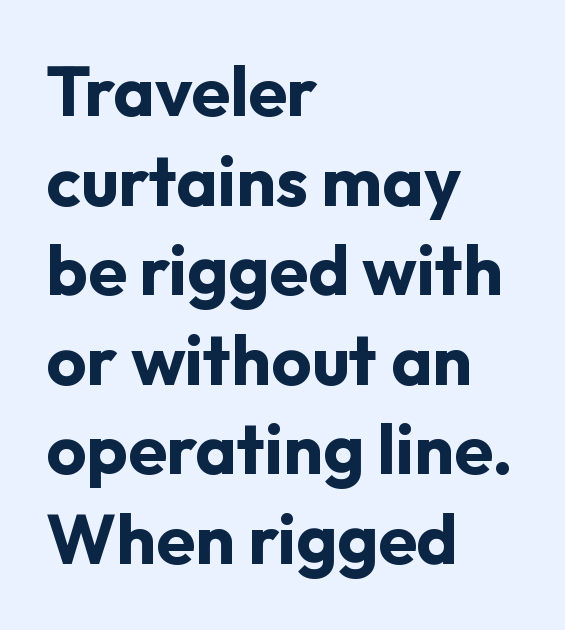
{"serif": "no", "italic": "no", "bold": "yes", "weight": "bold", "width": "normal", "stroke_contrast": "low", "x_height": "medium", "monospaced": "no", "underline": "no", "align": "left", "line_spacing": "normal", "line_spacing_ratio": 1.28, "letter_spacing": "normal", "letter_spacing_em": 0.0, "glyph_px": 70}
